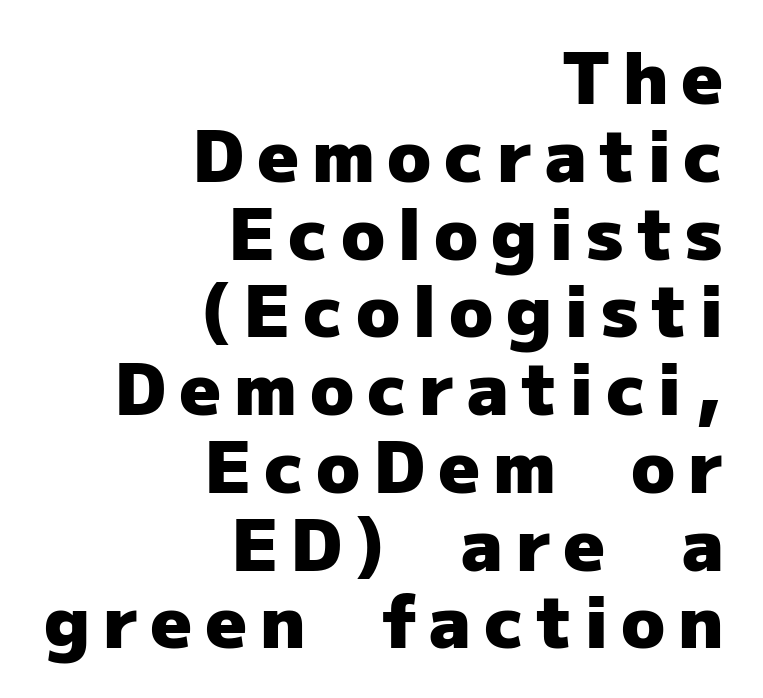
{"serif": "no", "italic": "no", "bold": "yes", "weight": "heavy", "width": "normal", "stroke_contrast": "low", "x_height": "medium", "monospaced": "no", "underline": "no", "align": "right", "line_spacing": "tight", "line_spacing_ratio": 1.08, "glyph_px": 72}
